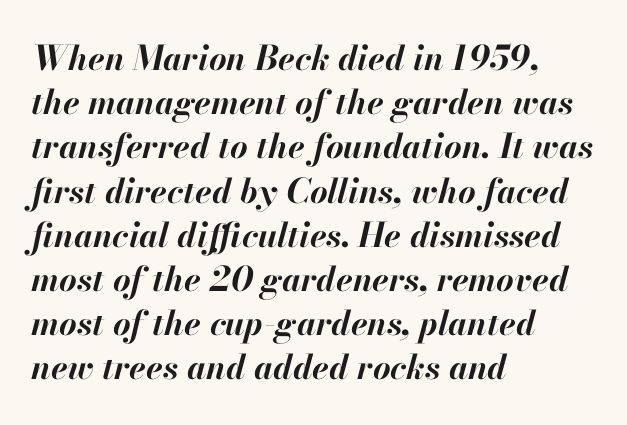
{"italic": "yes", "lean": "right", "slant_degrees": 13, "bold": "yes", "weight": "bold", "width": "normal", "stroke_contrast": "high", "x_height": "small", "monospaced": "no", "underline": "no", "align": "left", "line_spacing": "normal", "line_spacing_ratio": 1.3, "letter_spacing": "normal", "letter_spacing_em": 0.0, "glyph_px": 34}
